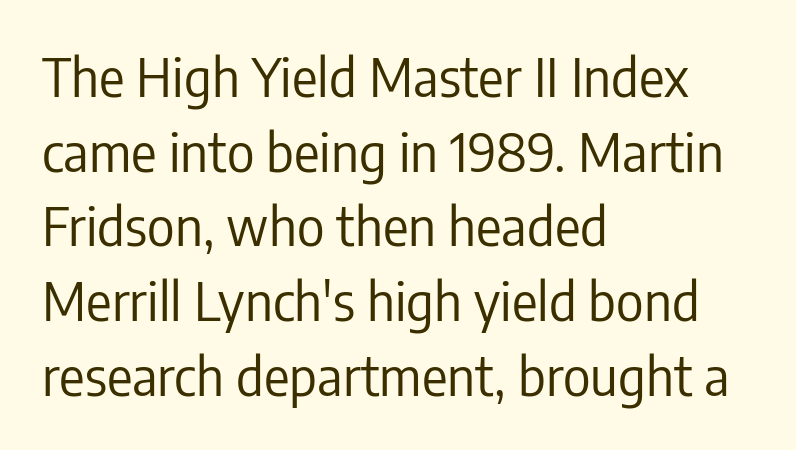
The designer went with a sans here, leaving each stem footless. Quick note: interline space is typical. Short note: letters normally spaced. These lines are rendered in a variable-pitch font.
